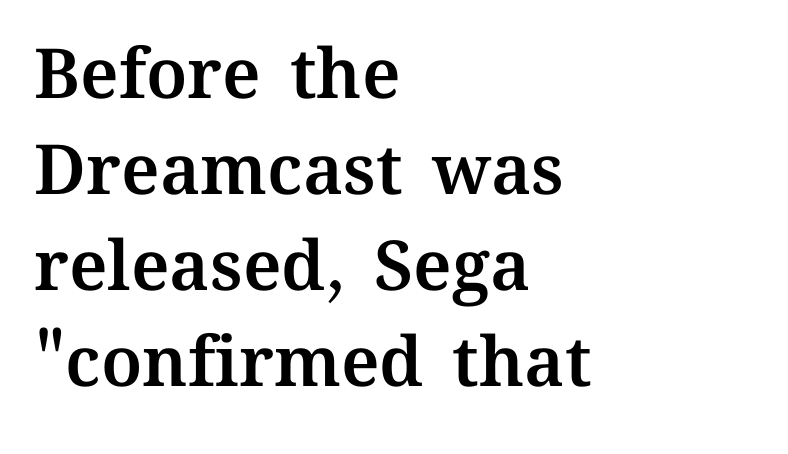
The image shows 69 px text type, upright; set left-aligned, normal line spacing (1.39x), normal letter spacing, not underlined; medium stroke contrast and a medium x-height.
